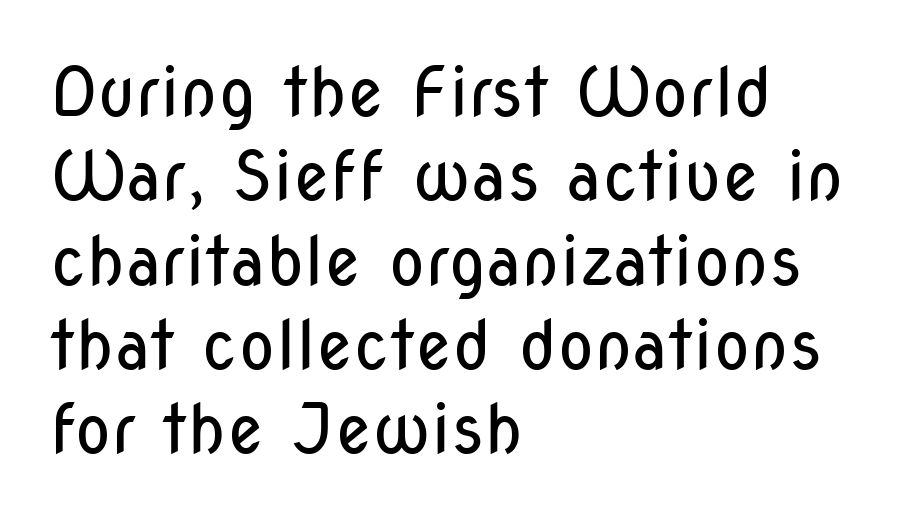
Q: Is the text bold? A: No.
Q: Is the text italic (slanted)? A: No, it is upright.
Q: Is the typeface a serif or a sans-serif typeface? A: Sans-serif.
Q: Is the text underlined? A: No.
Q: How is the paragraph aligned? A: Left-aligned.
Q: Is the spacing between letters normal or unusually wide? A: Normal.
Q: Width (condensed, normal, or wide)? A: Condensed.
Q: Stroke contrast? A: Low.
Q: x-height? A: Medium.
Q: Monospaced? A: No.
